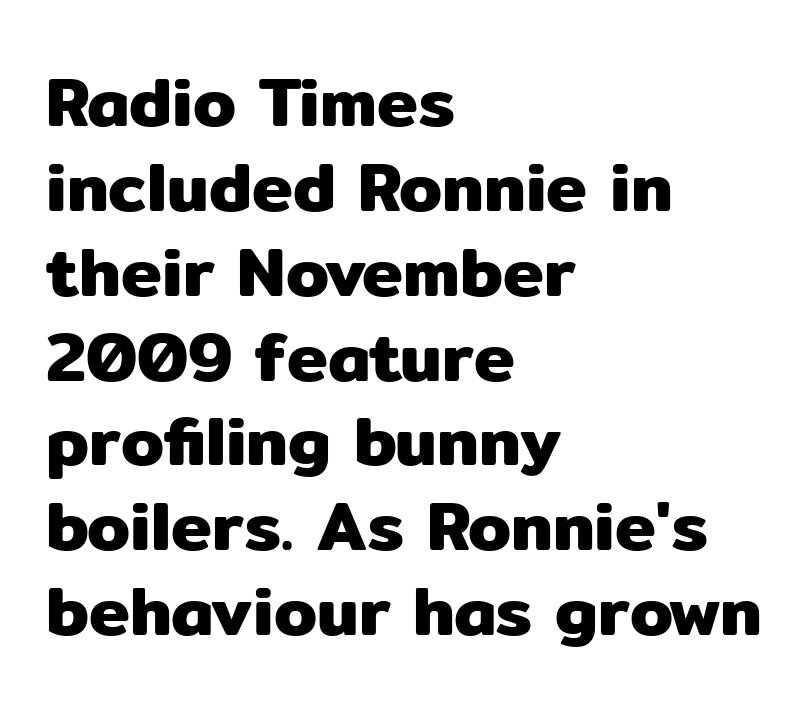
Q: Is the text italic (slanted)? A: No, it is upright.
Q: Is the typeface a serif or a sans-serif typeface? A: Sans-serif.
Q: Is the text underlined? A: No.
Q: How is the paragraph aligned? A: Left-aligned.
Q: Is the spacing between letters normal or unusually wide? A: Normal.
Q: Width (condensed, normal, or wide)? A: Normal.
Q: Stroke contrast? A: Low.
Q: x-height? A: Medium.
Q: Monospaced? A: No.
